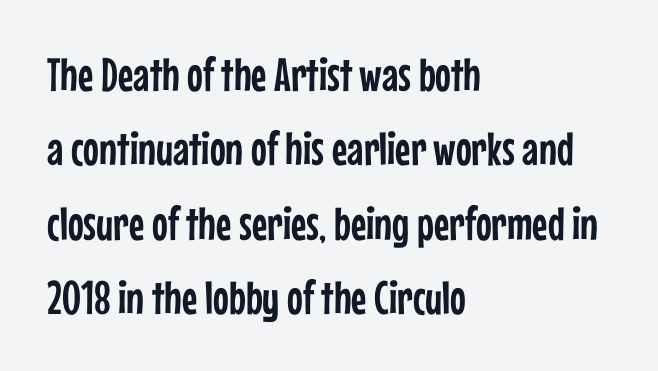
This sample uses an upright cut, with every glyph sitting square on the baseline. The letters carry no serifs — their stems end cleanly without finishing strokes. This sample uses plain, unmodified letter spacing. Alignment: flush left.
